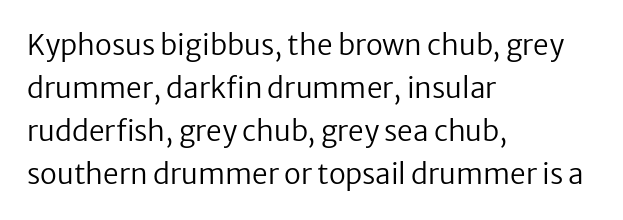
These lines were composed using upright roman letters. Stems and bowls with no extra thickness — not bold. The space between consecutive lines is moderate. What kind of face is this? One without serifs — a sans.
